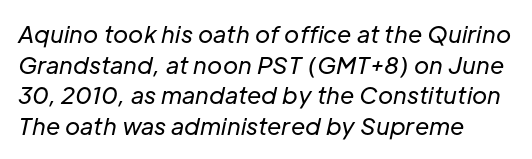
{"italic": "yes", "lean": "right", "slant_degrees": 12, "bold": "no", "underline": "no", "align": "left", "line_spacing": "normal", "line_spacing_ratio": 1.33, "letter_spacing": "normal", "letter_spacing_em": 0.0, "glyph_px": 23}
